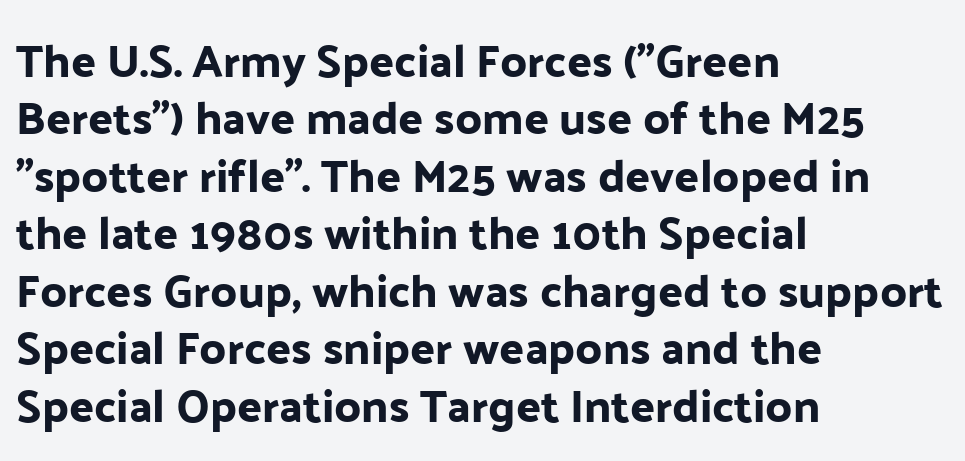
{"serif": "no", "italic": "no", "width": "normal", "stroke_contrast": "low", "x_height": "medium", "monospaced": "no", "underline": "no", "align": "left", "line_spacing": "normal", "line_spacing_ratio": 1.25, "letter_spacing": "normal", "letter_spacing_em": 0.0, "glyph_px": 46}
